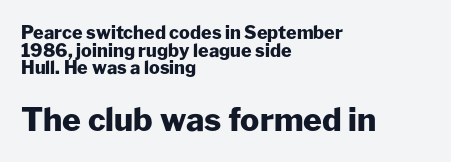
{"serif": "no", "italic": "no", "bold": "yes", "weight": "heavy", "width": "normal", "stroke_contrast": "low", "x_height": "medium", "monospaced": "no", "underline": "no", "align": "left", "line_spacing": "tight", "line_spacing_ratio": 0.98, "letter_spacing": "normal", "letter_spacing_em": 0.0, "larger_block": "second", "size_ratio": 1.78, "glyph_px": 32}
